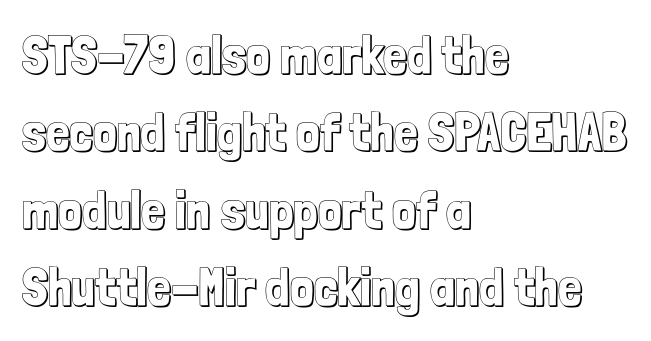
Q: Is the text italic (slanted)? A: No, it is upright.
Q: Is the text underlined? A: No.
Q: How is the paragraph aligned? A: Left-aligned.
Q: Is the spacing between letters normal or unusually wide? A: Normal.
Q: Is the spacing between lines tight, normal or loose? A: Normal.
Q: Width (condensed, normal, or wide)? A: Condensed.
Q: x-height? A: Medium.
Q: Monospaced? A: No.
